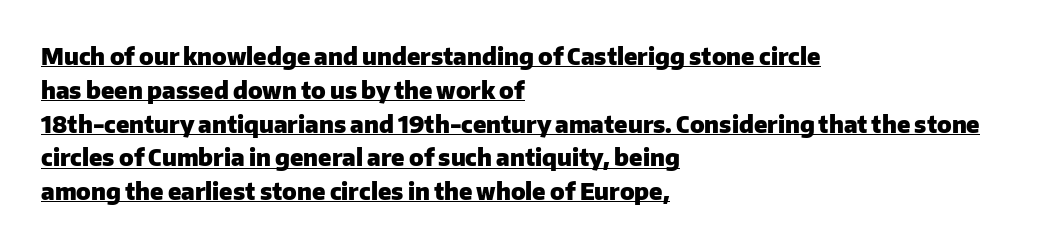
Compared with undecorated copy, this sample adds a rule below the words. Default kerning and tracking; the words read as compact shapes. Notice how the stems are strictly vertical — no italics here. Summary of vertical rhythm: regular, with standard interline spacing. Look at the stroke-to-counter ratio: heavy, a bold.
